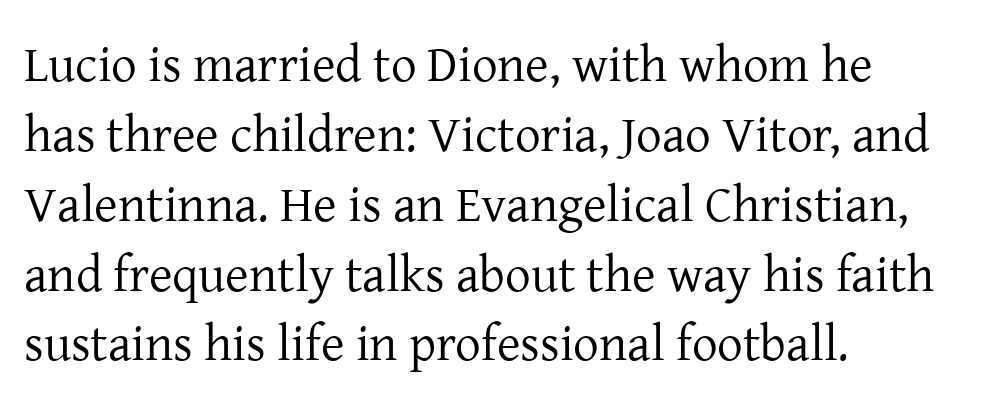
The image shows 51 px regular-weight serif type, upright; set left-aligned, normal line spacing (1.37x), normal letter spacing, not underlined; low stroke contrast and a medium x-height.
